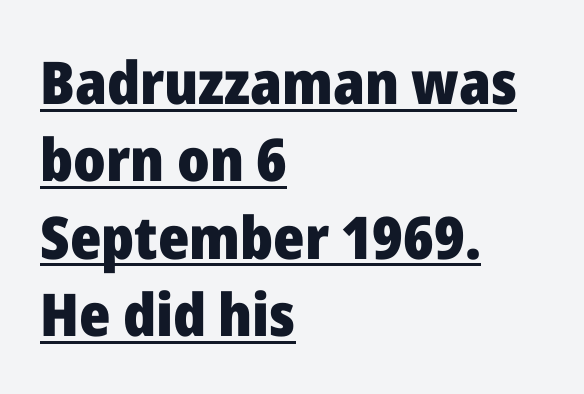
The leading is moderate, giving the passage an even texture. This sample carries an underscore along the baseline area. As a designer I'd log this as weight 700, bold. Posture: vertical. What kind of face is this? One without serifs — a sans. This rendering leaves character spacing at its baseline value.
